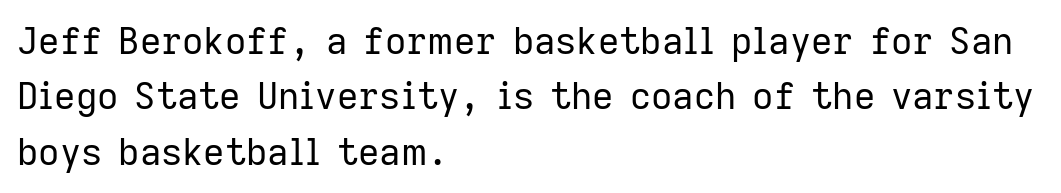
{"serif": "no", "italic": "no", "bold": "no", "weight": "regular", "width": "normal", "stroke_contrast": "low", "x_height": "medium", "monospaced": "no", "underline": "no", "align": "left", "line_spacing": "normal", "line_spacing_ratio": 1.5, "letter_spacing": "normal", "letter_spacing_em": 0.0, "glyph_px": 37}
